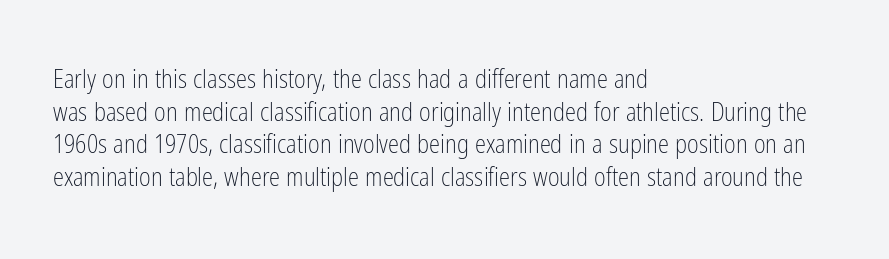
Q: Is the text bold? A: No.
Q: Is the text italic (slanted)? A: No, it is upright.
Q: Is the text underlined? A: No.
Q: How is the paragraph aligned? A: Left-aligned.
Q: Is the spacing between letters normal or unusually wide? A: Normal.
Q: Is the spacing between lines tight, normal or loose? A: Normal.
